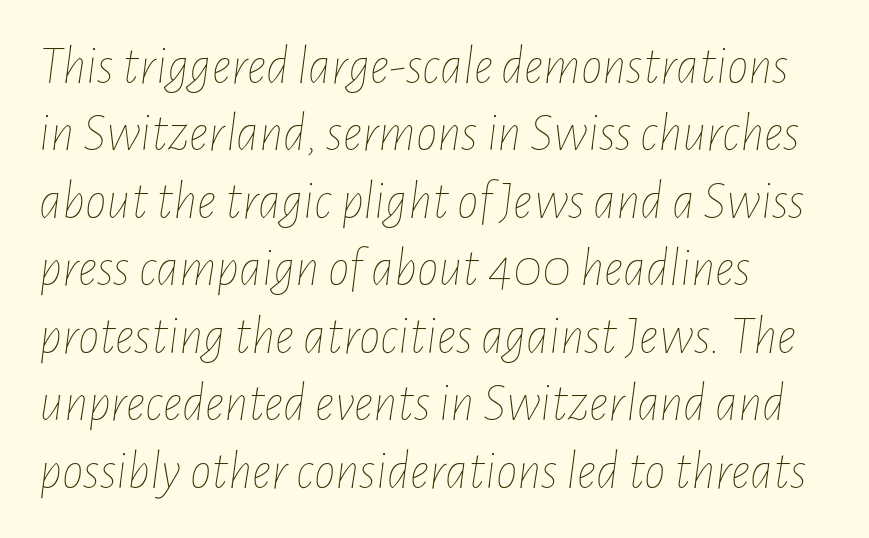
The image shows 54 px thin, condensed type, italic (leaning right); set left-aligned, normal line spacing (1.25x), normal letter spacing, not underlined; low stroke contrast and a medium x-height.
